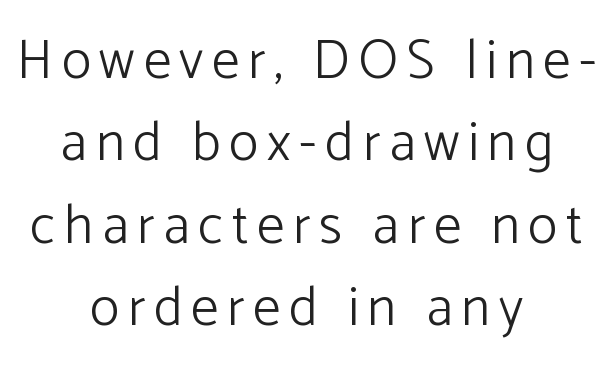
The image shows 55 px light sans-serif type, upright; set centered, normal line spacing (1.5x), not underlined; low stroke contrast and a medium x-height.
